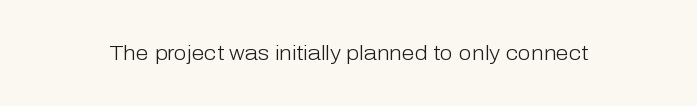
The image shows 21 px text type, upright; set normal letter spacing, not underlined.
